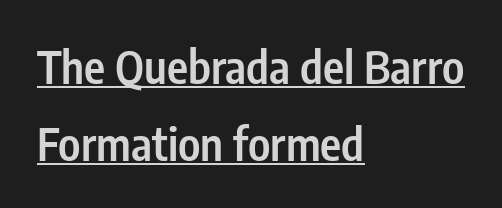
{"serif": "no", "italic": "no", "bold": "semi", "weight": "semibold", "width": "condensed", "stroke_contrast": "low", "x_height": "medium", "monospaced": "no", "underline": "yes", "align": "left", "line_spacing_ratio": 1.71, "letter_spacing": "normal", "letter_spacing_em": 0.0, "glyph_px": 45}
